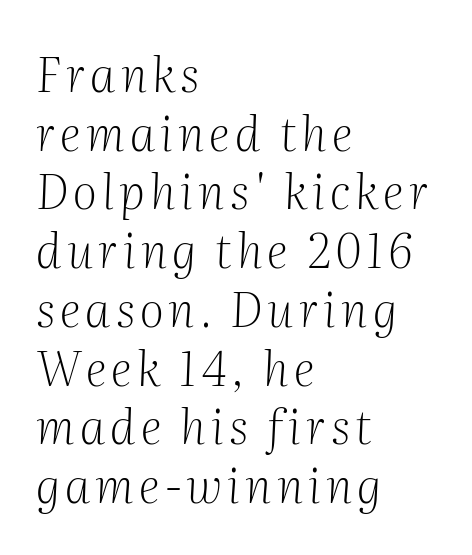
Q: Is the text bold? A: No.
Q: Is the text italic (slanted)? A: Yes, it leans right by about 2 degrees.
Q: Is the typeface a serif or a sans-serif typeface? A: Serif.
Q: Is the text underlined? A: No.
Q: How is the paragraph aligned? A: Left-aligned.
Q: Is the spacing between lines tight, normal or loose? A: Normal.
Q: Width (condensed, normal, or wide)? A: Normal.
Q: Stroke contrast? A: Medium.
Q: x-height? A: Medium.
Q: Monospaced? A: No.
